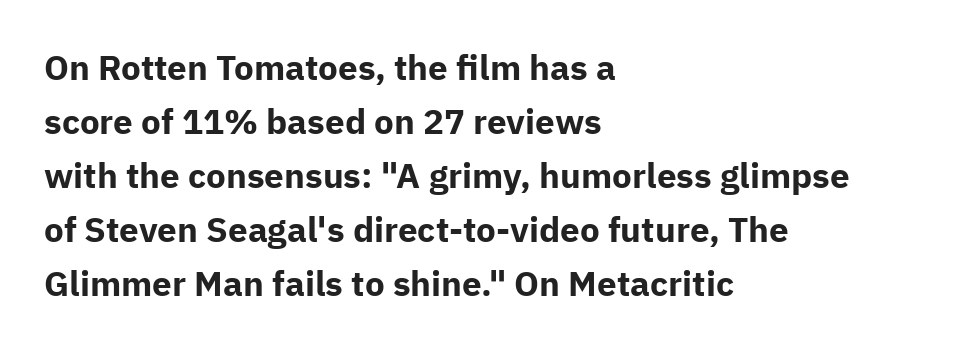
The image shows 35 px bold sans-serif type, upright; set left-aligned, normal line spacing (1.54x), normal letter spacing, not underlined; low stroke contrast and a medium x-height.
